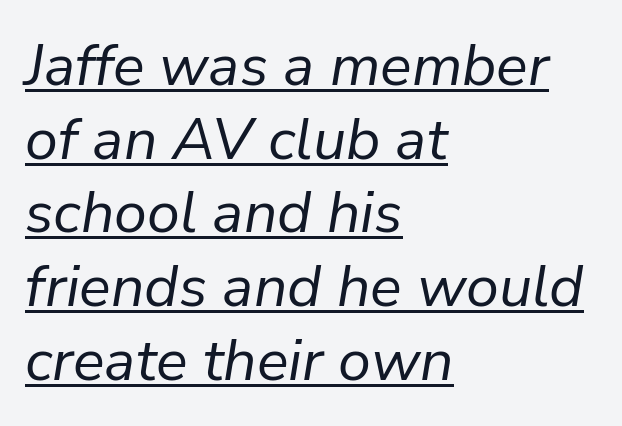
{"italic": "yes", "lean": "right", "slant_degrees": 9, "bold": "no", "weight": "regular", "width": "normal", "stroke_contrast": "low", "x_height": "medium", "monospaced": "no", "underline": "yes", "align": "left", "line_spacing": "normal", "line_spacing_ratio": 1.25, "letter_spacing": "normal", "letter_spacing_em": 0.0, "glyph_px": 59}
